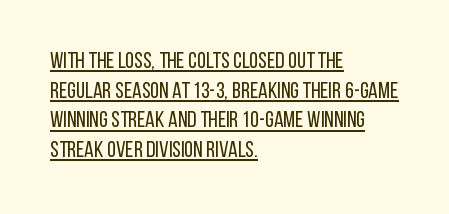
{"italic": "no", "bold": "no", "underline": "yes", "align": "left", "line_spacing": "normal", "line_spacing_ratio": 1.29, "letter_spacing": "normal", "letter_spacing_em": 0.0, "glyph_px": 23}
